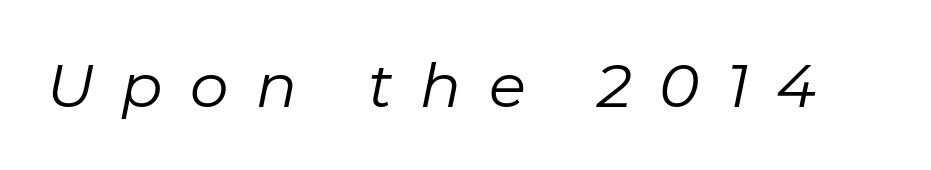
The string is rendered with underlining switched off. Think of a printed novel: that variable character pitch is what you see here. Here the glyphs are tracked loosely, breaking word shapes into spaced letters. No chunkiness to these letters — they're not bold. This is oblique type, the kind used for emphasis or titles.
